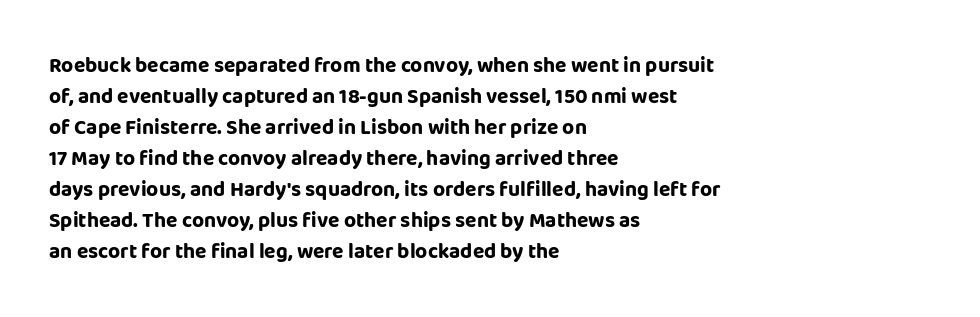
Q: Is the text bold? A: Yes.
Q: Is the text italic (slanted)? A: No, it is upright.
Q: Is the text underlined? A: No.
Q: How is the paragraph aligned? A: Left-aligned.
Q: Is the spacing between letters normal or unusually wide? A: Normal.
Q: Is the spacing between lines tight, normal or loose? A: Normal.
